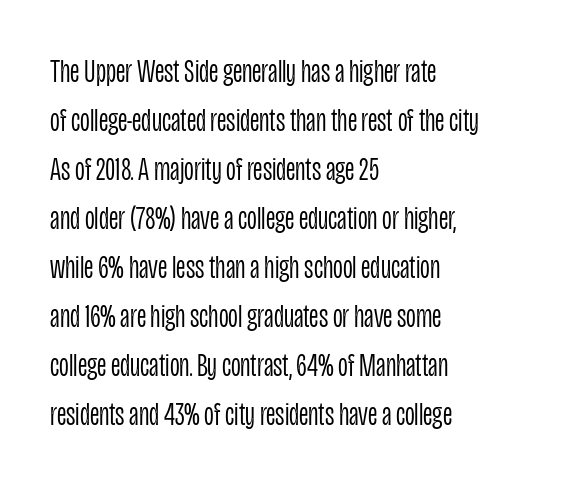
{"serif": "no", "italic": "no", "bold": "no", "weight": "light", "width": "condensed", "stroke_contrast": "low", "x_height": "large", "monospaced": "no", "underline": "no", "align": "left", "line_spacing": "normal", "line_spacing_ratio": 1.44, "letter_spacing": "normal", "letter_spacing_em": 0.0, "glyph_px": 34}
